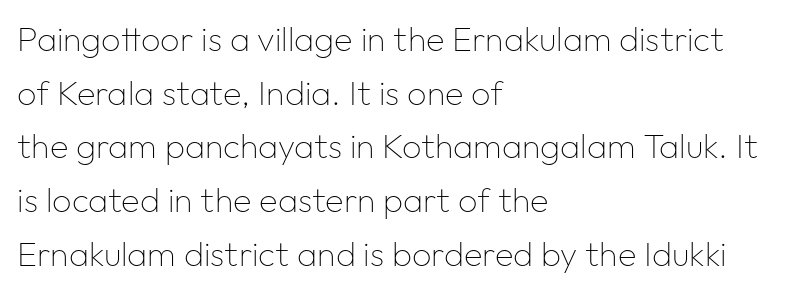
Characters remain perfectly vertical along every line. You could not count columns in this text — the font is proportionally spaced. All the whitespace from short lines collects on the right. The horizontal fit of the characters is conventional and even. Each letter's strokes conclude bluntly, with no projecting serifs.
